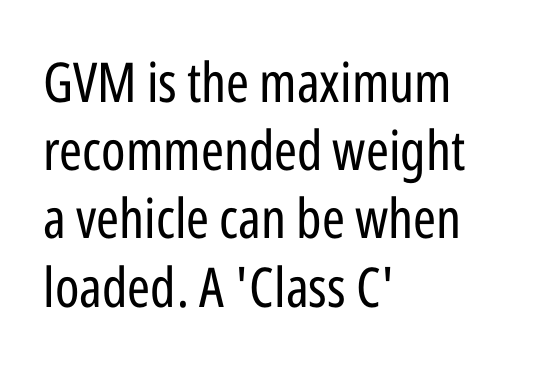
The image shows 55 px regular-weight, condensed sans-serif type, upright; set left-aligned, line spacing 1.24x, normal letter spacing, not underlined; low stroke contrast and a medium x-height.
